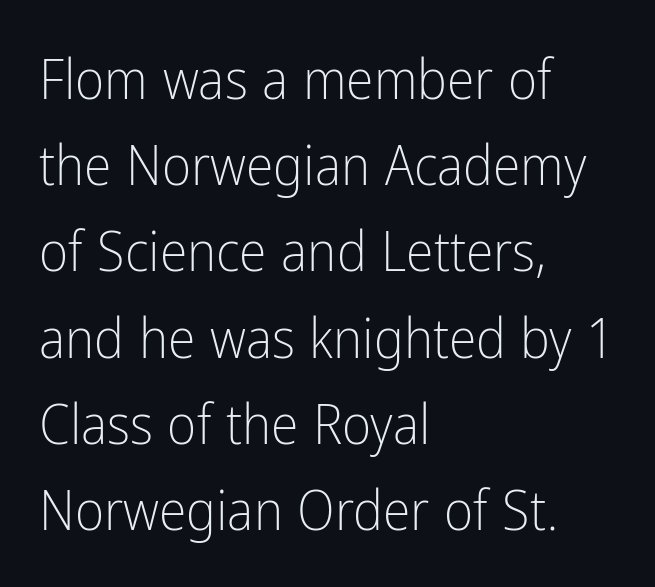
The image shows 56 px light, condensed sans-serif type, upright; set left-aligned, normal line spacing (1.54x), normal letter spacing, not underlined; low stroke contrast and a medium x-height.
